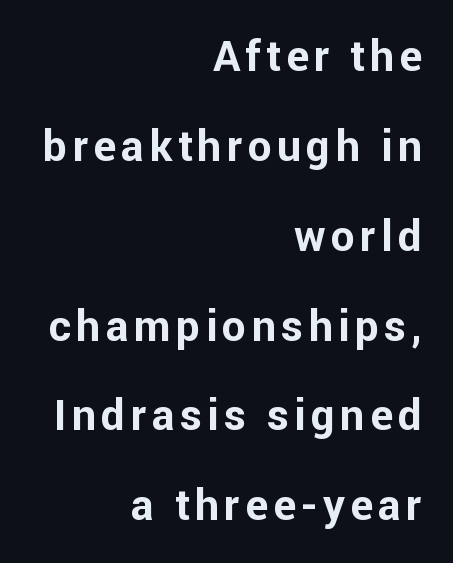
The image shows 43 px bold sans-serif type, upright; set right-aligned, loose line spacing (2.09x), not underlined; low stroke contrast and a medium x-height.
